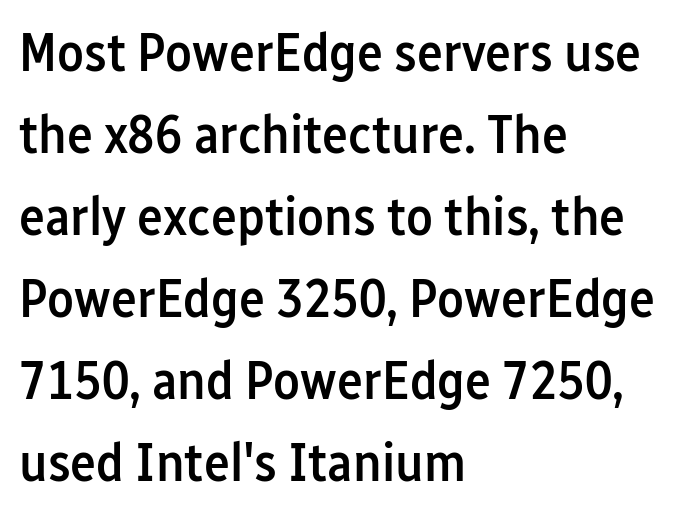
{"serif": "no", "italic": "no", "bold": "semi", "weight": "semibold", "width": "condensed", "stroke_contrast": "low", "x_height": "medium", "monospaced": "no", "underline": "no", "align": "left", "line_spacing": "normal", "line_spacing_ratio": 1.49, "letter_spacing": "normal", "letter_spacing_em": 0.0, "glyph_px": 55}
